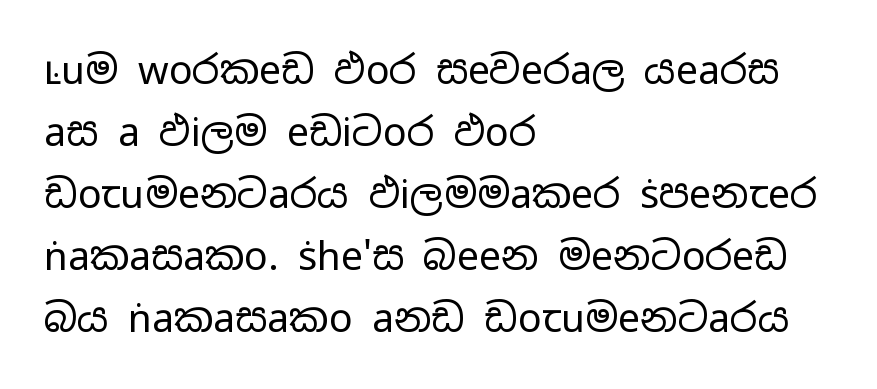
{"serif": "no", "italic": "no", "bold": "no", "weight": "regular", "width": "wide", "stroke_contrast": "low", "x_height": "medium", "monospaced": "no", "underline": "no", "align": "left", "line_spacing": "normal", "line_spacing_ratio": 1.59, "letter_spacing": "normal", "letter_spacing_em": 0.0, "glyph_px": 39}
